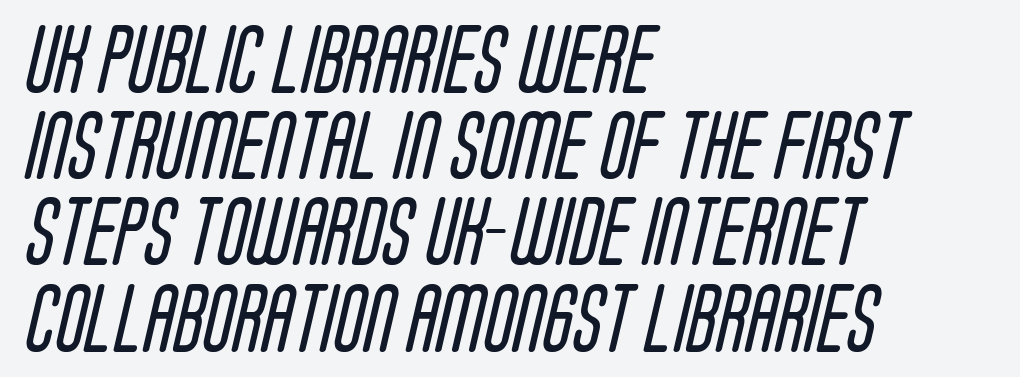
Font category for this specimen: sans-serif. A typesetter would call this leading conventional body-copy spacing. The rendering uses natural spacing where letterforms have individual widths. A student would call this left alignment; a typographer would say flush left, rag right. The face looks like a standard text weight, possibly lighter.
